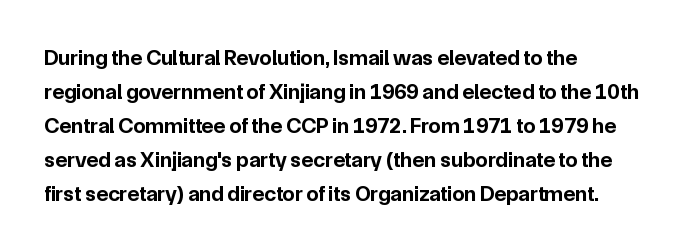
{"italic": "no", "bold": "yes", "underline": "no", "align": "left", "line_spacing": "normal", "line_spacing_ratio": 1.55, "letter_spacing": "normal", "letter_spacing_em": 0.0, "glyph_px": 22}
